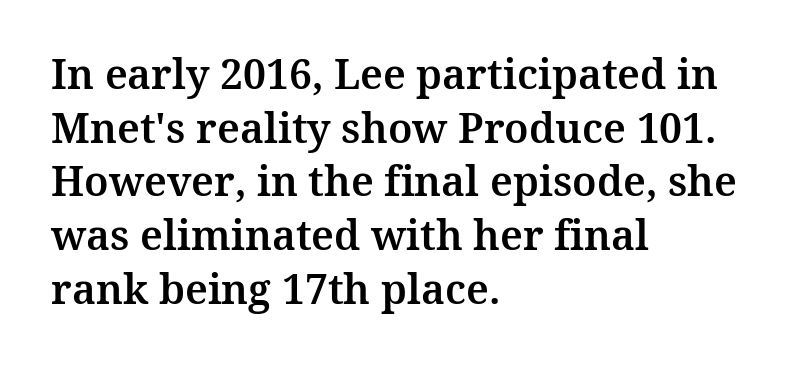
{"serif": "yes", "italic": "no", "width": "normal", "stroke_contrast": "medium", "x_height": "medium", "monospaced": "no", "underline": "no", "align": "left", "line_spacing": "normal", "line_spacing_ratio": 1.31, "letter_spacing": "normal", "letter_spacing_em": 0.0, "glyph_px": 41}
